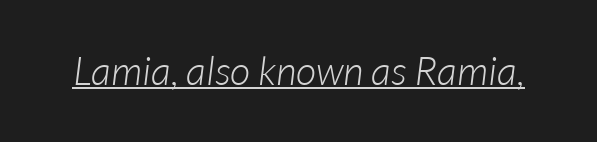
The image shows 40 px light sans-serif type; set normal letter spacing, underlined; low stroke contrast and a medium x-height.
